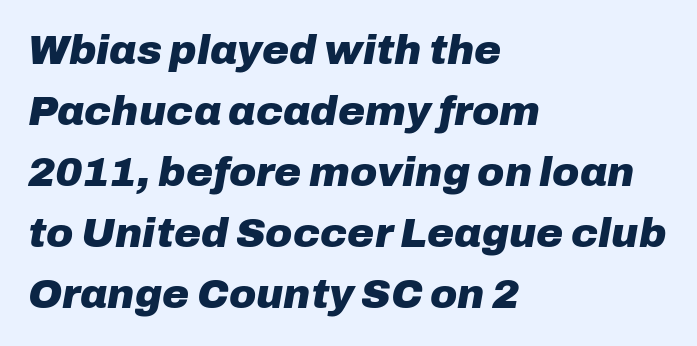
{"italic": "yes", "lean": "right", "slant_degrees": 10, "bold": "yes", "weight": "heavy", "width": "normal", "stroke_contrast": "low", "x_height": "medium", "monospaced": "no", "underline": "no", "align": "left", "line_spacing": "normal", "line_spacing_ratio": 1.49, "letter_spacing": "normal", "letter_spacing_em": 0.0, "glyph_px": 41}
